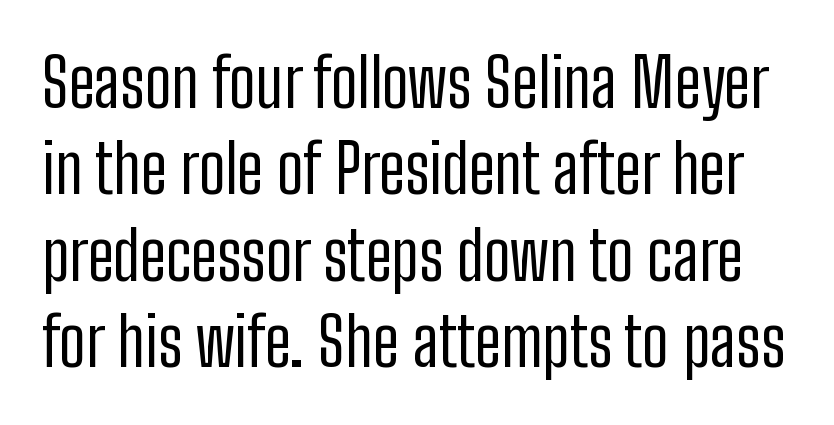
Each letter keeps its own natural width here, so spacing adapts to shape. The face used here is rendered with its standard letterfit. Leading: standard. Quick note: not italic, upright. This is sans-serif lettering, the kind often seen on screens and signage.
